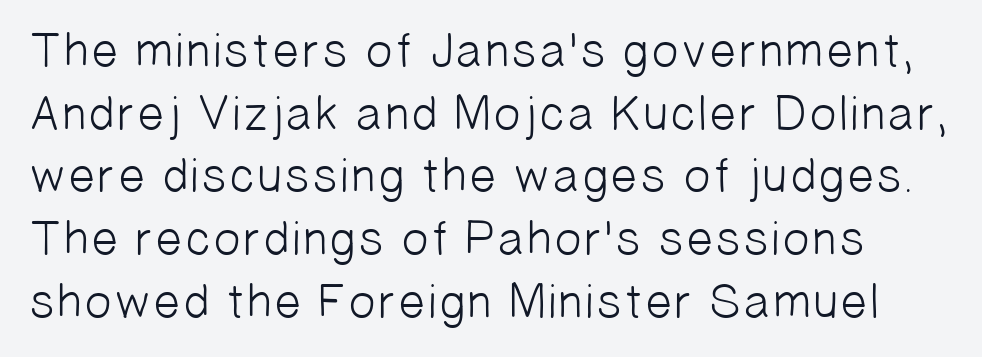
The image shows 49 px light sans-serif type; set normal line spacing (1.28x), normal letter spacing, not underlined; low stroke contrast and a medium x-height.
